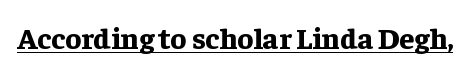
Q: Is the text bold? A: Yes.
Q: Is the text italic (slanted)? A: No, it is upright.
Q: Is the typeface a serif or a sans-serif typeface? A: Serif.
Q: Is the text underlined? A: Yes.
Q: Is the spacing between letters normal or unusually wide? A: Normal.
Q: Width (condensed, normal, or wide)? A: Normal.
Q: Stroke contrast? A: Low.
Q: x-height? A: Medium.
Q: Monospaced? A: No.
